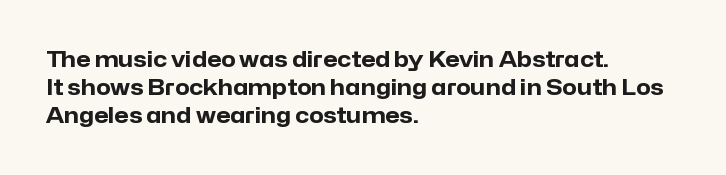
Anything drawn beneath the words? Only blank space. Evenly set lines give the paragraph a standard silhouette. In CSS terms this would be text-align: left. The font's upright variant was chosen for this text. Strokes here are thick enough to call this a true bold.
